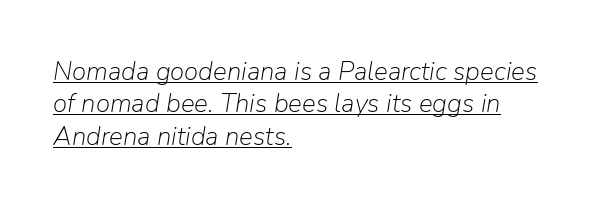
Q: Is the text bold? A: No.
Q: Is the text italic (slanted)? A: Yes, it leans right by about 9 degrees.
Q: Is the text underlined? A: Yes.
Q: How is the paragraph aligned? A: Left-aligned.
Q: Is the spacing between letters normal or unusually wide? A: Normal.
Q: Is the spacing between lines tight, normal or loose? A: Normal.
